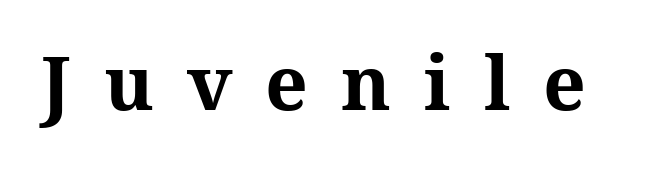
{"italic": "no", "bold": "yes", "weight": "bold", "width": "normal", "stroke_contrast": "medium", "x_height": "medium", "monospaced": "no", "underline": "no", "letter_spacing": "wide", "letter_spacing_em": 0.44, "glyph_px": 75}
